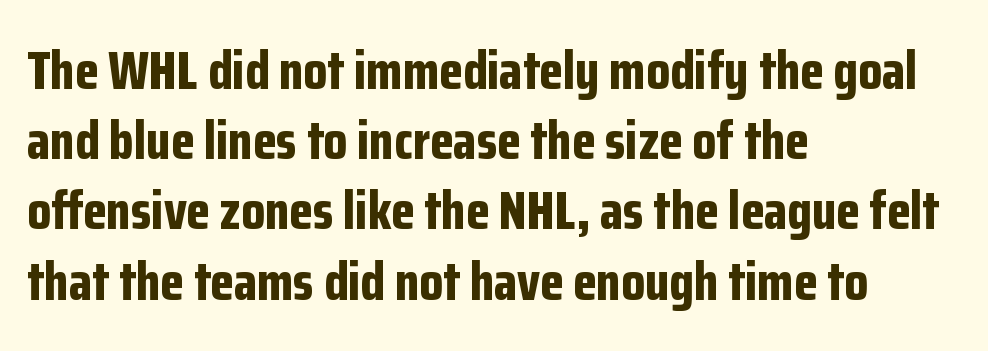
Q: Is the text bold? A: Yes.
Q: Is the text italic (slanted)? A: No, it is upright.
Q: Is the typeface a serif or a sans-serif typeface? A: Sans-serif.
Q: Is the text underlined? A: No.
Q: How is the paragraph aligned? A: Left-aligned.
Q: Is the spacing between letters normal or unusually wide? A: Normal.
Q: Is the spacing between lines tight, normal or loose? A: Normal.
Q: Width (condensed, normal, or wide)? A: Condensed.
Q: Stroke contrast? A: Low.
Q: x-height? A: Medium.
Q: Monospaced? A: No.
